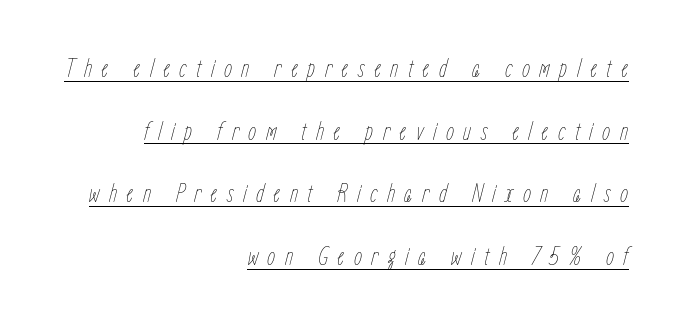
Substantial extra tracking has been applied to these lines. These lines were composed using italics. In terms of leading, this rendering errs on the spacious side. The paragraph has a hard right edge and a soft left edge. The sample's only ornament is a line tracing under the words. Vertical stems look standard width or narrower in stroke.
